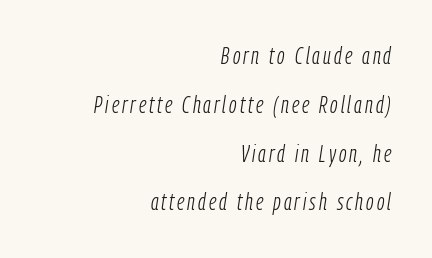
{"italic": "yes", "lean": "right", "slant_degrees": 9, "bold": "no", "underline": "no", "align": "right", "line_spacing": "loose", "line_spacing_ratio": 2.12, "glyph_px": 23}
